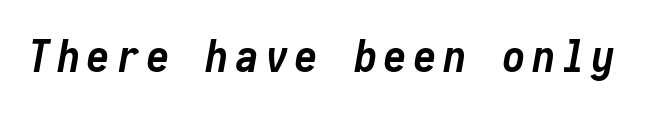
Q: Is the text bold? A: Yes.
Q: Is the text italic (slanted)? A: Yes, it leans right by about 10 degrees.
Q: Is the text underlined? A: No.
Q: Width (condensed, normal, or wide)? A: Condensed.
Q: Stroke contrast? A: Low.
Q: x-height? A: Medium.
Q: Monospaced? A: Yes.
